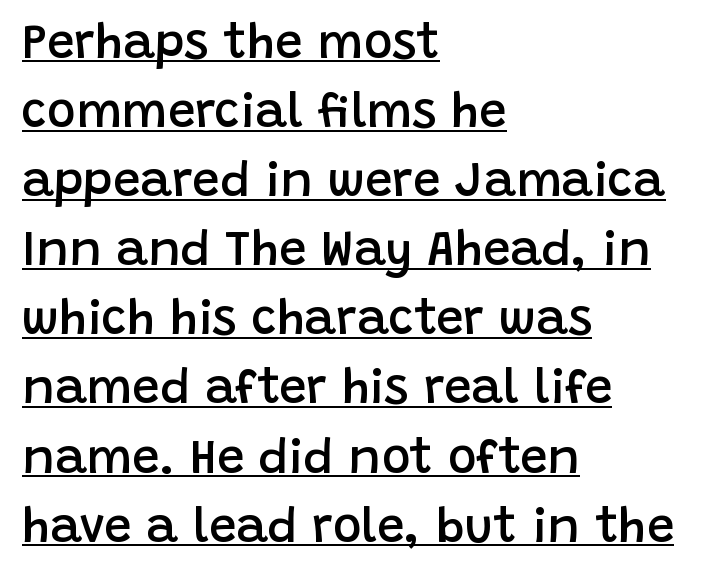
The image shows 49 px semibold sans-serif type, upright; set left-aligned, normal line spacing (1.41x), normal letter spacing, underlined; low stroke contrast and a large x-height.
